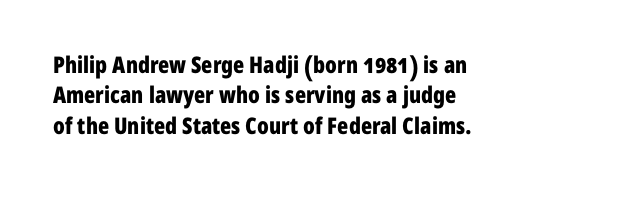
Each word holds together tightly as a unit, with standard inter-letter gaps. Typeset ragged right — the left edge is the straight one. Has an underline been added? It has not. The passage shown stacks its lines at a standard gap. A typesetter would mark this as roman, not italic. The passage shown is emphatically bold.
